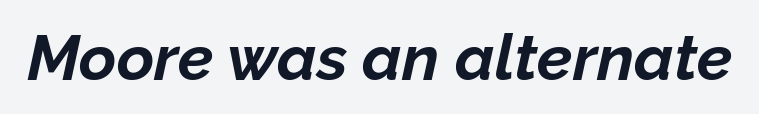
The image shows 64 px bold type, italic (leaning right); set normal letter spacing, not underlined; low stroke contrast and a medium x-height.
